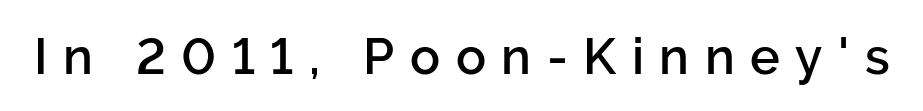
The image shows 50 px sans-serif type, upright; set unusually wide letter spacing (+0.31 em), not underlined; low stroke contrast and a medium x-height.
